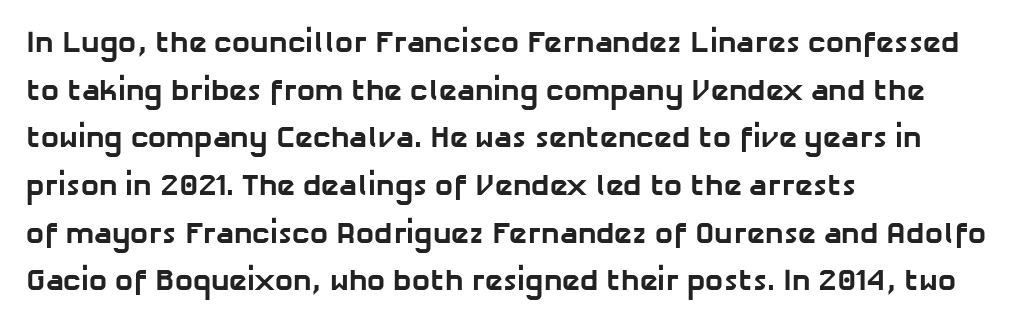
{"serif": "no", "bold": "yes", "weight": "bold", "width": "normal", "stroke_contrast": "low", "x_height": "medium", "monospaced": "no", "underline": "no", "align": "left", "line_spacing": "normal", "line_spacing_ratio": 1.59, "letter_spacing": "normal", "letter_spacing_em": 0.0, "glyph_px": 30}
